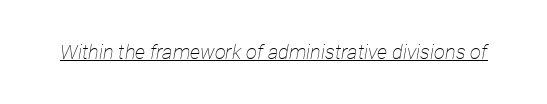
{"italic": "yes", "lean": "right", "slant_degrees": 12, "bold": "no", "underline": "yes", "letter_spacing": "normal", "letter_spacing_em": 0.0, "glyph_px": 20}
